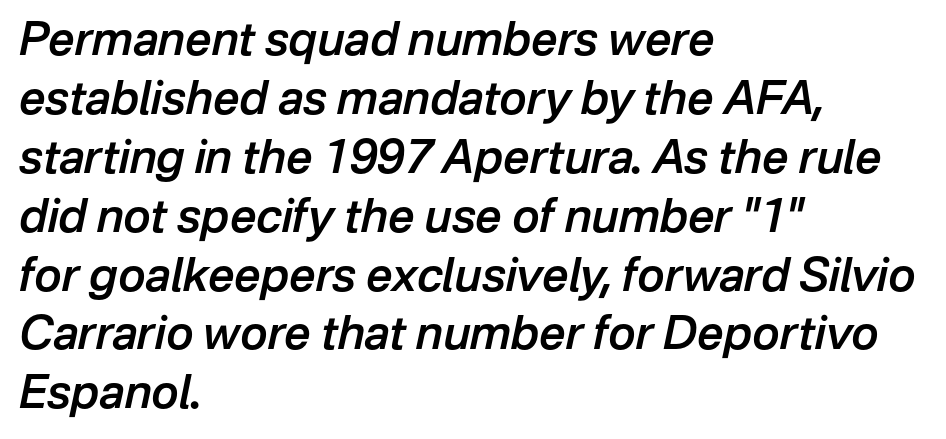
Q: Is the text bold? A: Semi-bold.
Q: Is the text italic (slanted)? A: Yes, it leans right by about 12 degrees.
Q: Is the text underlined? A: No.
Q: How is the paragraph aligned? A: Left-aligned.
Q: Is the spacing between letters normal or unusually wide? A: Normal.
Q: Is the spacing between lines tight, normal or loose? A: Normal.
Q: Width (condensed, normal, or wide)? A: Normal.
Q: Stroke contrast? A: Low.
Q: x-height? A: Medium.
Q: Monospaced? A: No.
